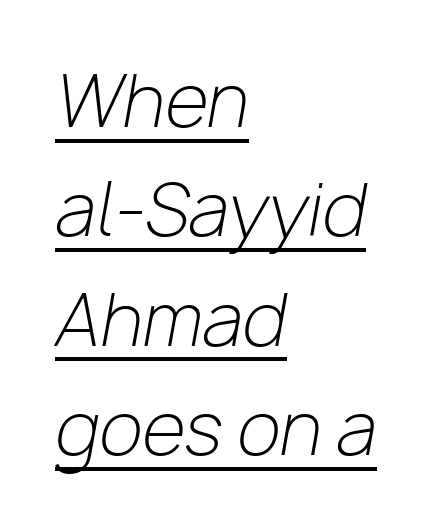
Q: Is the text bold? A: No.
Q: Is the text italic (slanted)? A: Yes, it leans right by about 10 degrees.
Q: Is the text underlined? A: Yes.
Q: How is the paragraph aligned? A: Left-aligned.
Q: Is the spacing between letters normal or unusually wide? A: Normal.
Q: Is the spacing between lines tight, normal or loose? A: Normal.
Q: Width (condensed, normal, or wide)? A: Normal.
Q: Stroke contrast? A: Low.
Q: x-height? A: Medium.
Q: Monospaced? A: No.
